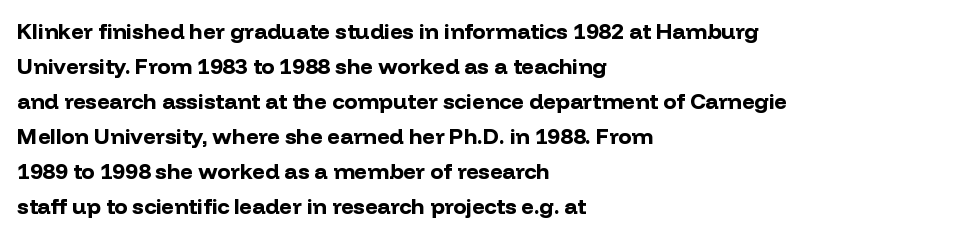
Q: Is the text bold? A: Yes.
Q: Is the text italic (slanted)? A: No, it is upright.
Q: Is the text underlined? A: No.
Q: How is the paragraph aligned? A: Left-aligned.
Q: Is the spacing between letters normal or unusually wide? A: Normal.
Q: Is the spacing between lines tight, normal or loose? A: Normal.
